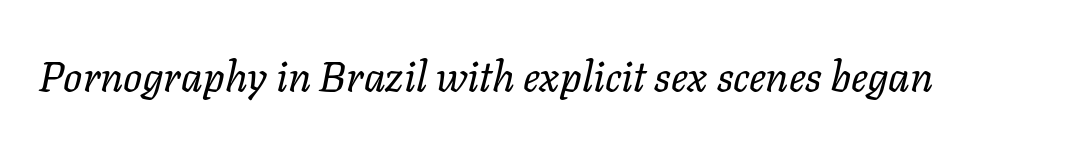
Q: Is the text bold? A: No.
Q: Is the text italic (slanted)? A: Yes, it leans right by about 11 degrees.
Q: Is the text underlined? A: No.
Q: Is the spacing between letters normal or unusually wide? A: Normal.
Q: Width (condensed, normal, or wide)? A: Normal.
Q: Stroke contrast? A: Low.
Q: x-height? A: Medium.
Q: Monospaced? A: No.
